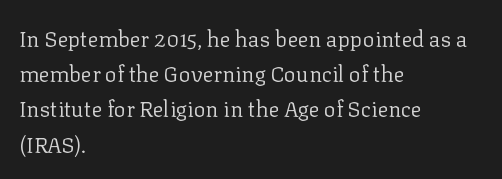
{"italic": "no", "bold": "no", "underline": "no", "align": "left", "line_spacing": "normal", "line_spacing_ratio": 1.6, "letter_spacing": "normal", "letter_spacing_em": 0.0, "glyph_px": 22}
